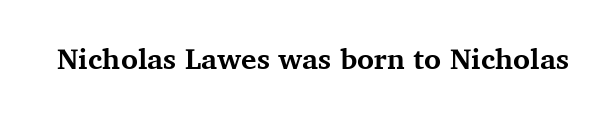
{"serif": "yes", "italic": "no", "bold": "yes", "weight": "bold", "width": "normal", "stroke_contrast": "medium", "x_height": "medium", "monospaced": "no", "underline": "no", "letter_spacing": "normal", "letter_spacing_em": 0.0, "glyph_px": 29}
